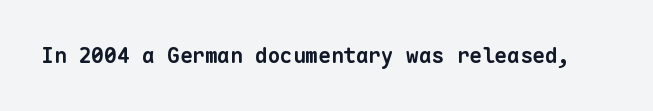
{"bold": "yes", "underline": "no", "letter_spacing": "normal", "letter_spacing_em": 0.0, "glyph_px": 21}
